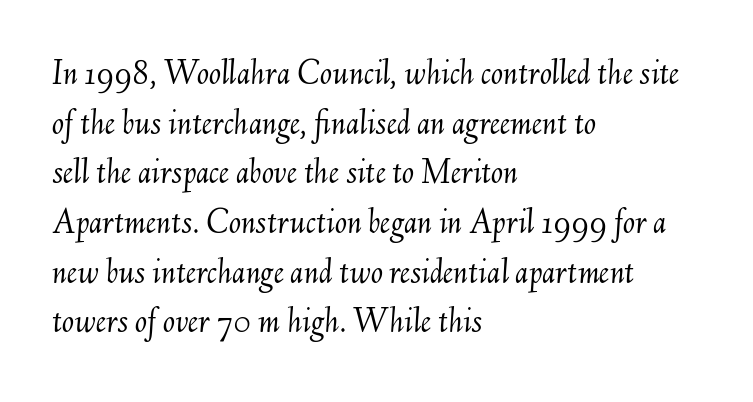
Clear beneath every line of the passage. The font's italic variant was chosen for this text. The lines are quadded left. Is the type heavy? It reads as light-to-regular instead. Notice how descenders clear the ascenders below comfortably — that's standard leading. Glyph-to-glyph distance matches everyday printed text.
